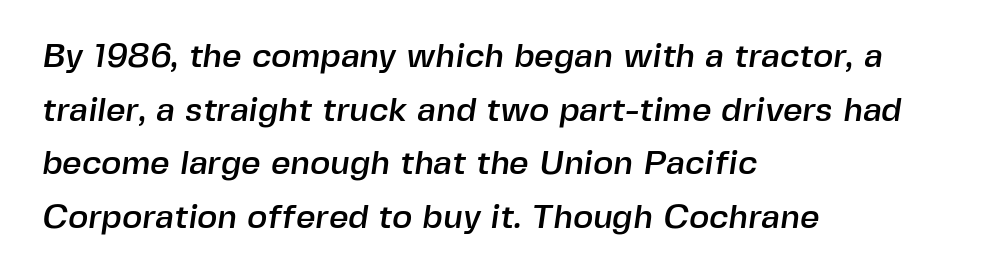
{"serif": "no", "width": "normal", "x_height": "medium", "monospaced": "no", "underline": "no", "align": "left", "line_spacing": "normal", "line_spacing_ratio": 1.58, "letter_spacing": "normal", "letter_spacing_em": 0.0, "glyph_px": 34}
